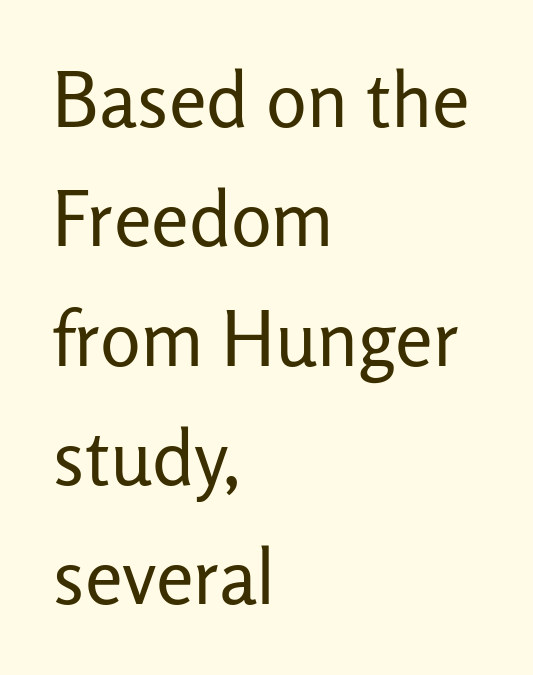
{"serif": "no", "italic": "no", "bold": "no", "weight": "regular", "width": "normal", "stroke_contrast": "low", "x_height": "medium", "monospaced": "no", "underline": "no", "align": "left", "line_spacing": "normal", "line_spacing_ratio": 1.57, "letter_spacing": "normal", "letter_spacing_em": 0.0, "glyph_px": 76}
